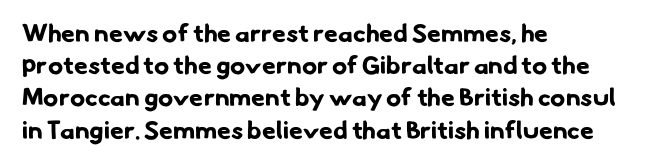
The image shows 25 px bold type; set left-aligned, normal line spacing (1.29x), normal letter spacing, not underlined.
